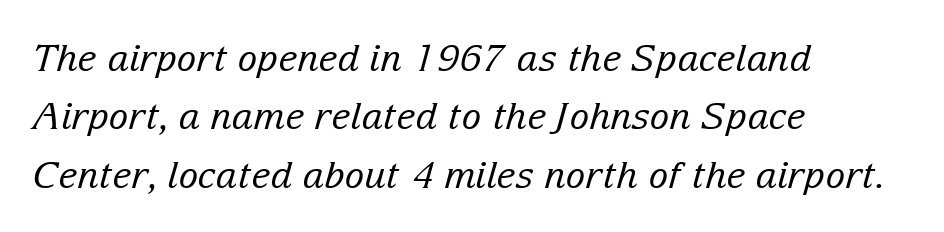
Q: Is the text bold? A: No.
Q: Is the text italic (slanted)? A: Yes, it leans right by about 15 degrees.
Q: Is the typeface a serif or a sans-serif typeface? A: Serif.
Q: Is the text underlined? A: No.
Q: How is the paragraph aligned? A: Left-aligned.
Q: Is the spacing between letters normal or unusually wide? A: Normal.
Q: Is the spacing between lines tight, normal or loose? A: Normal.
Q: Width (condensed, normal, or wide)? A: Normal.
Q: Stroke contrast? A: Low.
Q: x-height? A: Medium.
Q: Monospaced? A: No.
